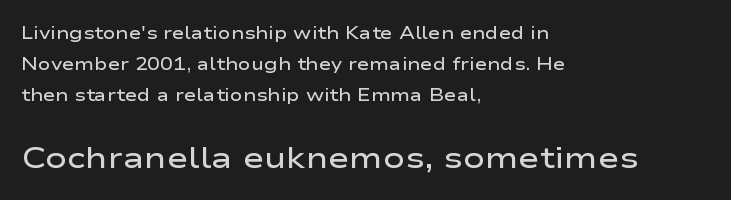
The image shows 29 px semibold, wide sans-serif type, upright; set left-aligned, line spacing 1.83x, normal letter spacing, not underlined; the second (bottom) block is 1.71x larger; low stroke contrast and a medium x-height.
